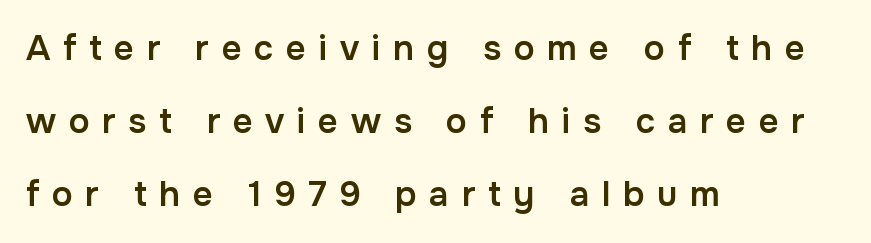
Q: Is the text bold? A: Semi-bold.
Q: Is the text italic (slanted)? A: No, it is upright.
Q: Is the typeface a serif or a sans-serif typeface? A: Sans-serif.
Q: Is the text underlined? A: No.
Q: How is the paragraph aligned? A: Left-aligned.
Q: Is the spacing between letters normal or unusually wide? A: Unusually wide.
Q: Is the spacing between lines tight, normal or loose? A: Loose.
Q: Width (condensed, normal, or wide)? A: Normal.
Q: Stroke contrast? A: Low.
Q: x-height? A: Medium.
Q: Monospaced? A: No.
